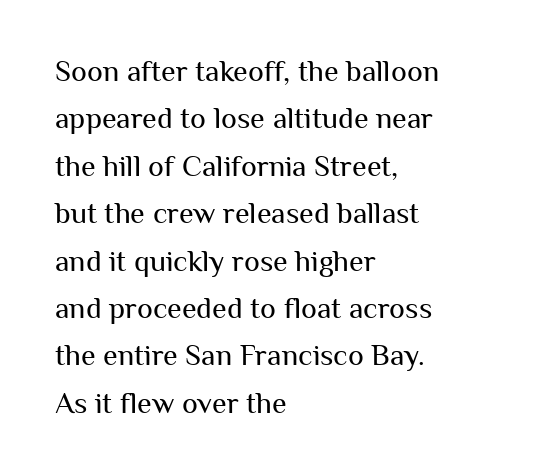
The image shows 30 px regular-weight sans-serif type, upright; set left-aligned, normal line spacing (1.58x), normal letter spacing, not underlined; medium stroke contrast and a medium x-height.
